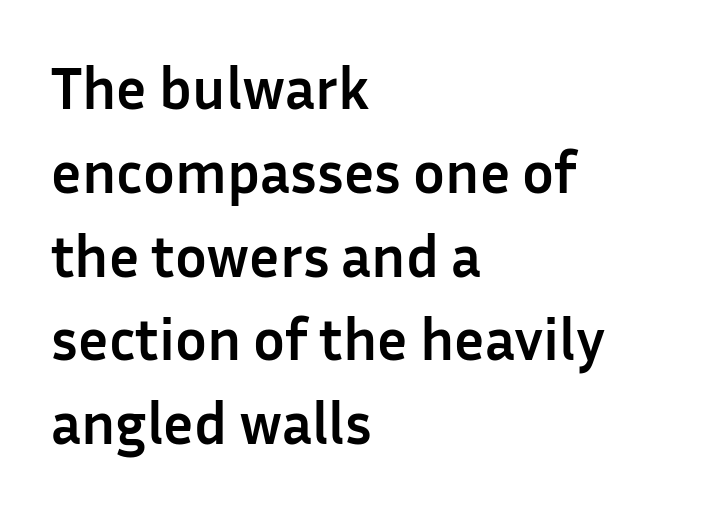
Q: Is the text bold? A: Yes.
Q: Is the text italic (slanted)? A: No, it is upright.
Q: Is the typeface a serif or a sans-serif typeface? A: Sans-serif.
Q: Is the text underlined? A: No.
Q: How is the paragraph aligned? A: Left-aligned.
Q: Is the spacing between letters normal or unusually wide? A: Normal.
Q: Is the spacing between lines tight, normal or loose? A: Normal.
Q: Width (condensed, normal, or wide)? A: Normal.
Q: Stroke contrast? A: Low.
Q: x-height? A: Medium.
Q: Monospaced? A: No.
